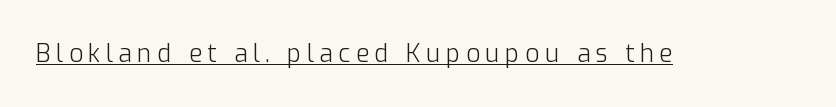
The image shows 25 px text type, upright; set unusually wide letter spacing (+0.21 em), underlined.
